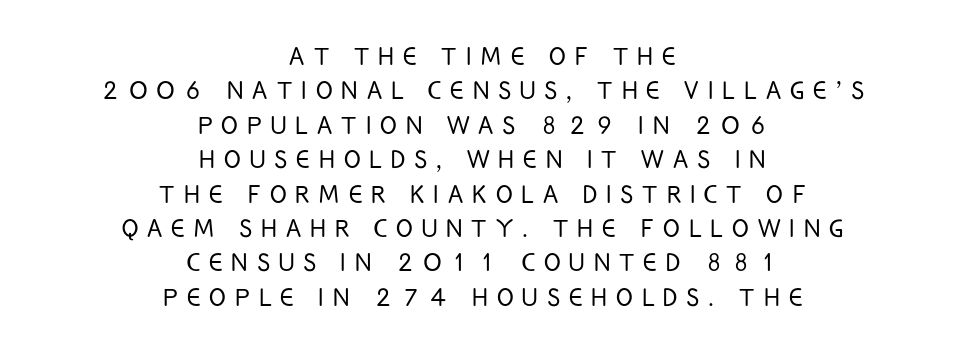
Q: Is the text bold? A: No.
Q: Is the text italic (slanted)? A: No, it is upright.
Q: Is the typeface a serif or a sans-serif typeface? A: Sans-serif.
Q: Is the text underlined? A: No.
Q: How is the paragraph aligned? A: Centered.
Q: Is the spacing between letters normal or unusually wide? A: Unusually wide.
Q: Is the spacing between lines tight, normal or loose? A: Tight.
Q: Width (condensed, normal, or wide)? A: Condensed.
Q: Stroke contrast? A: Low.
Q: x-height? A: Large.
Q: Monospaced? A: No.
